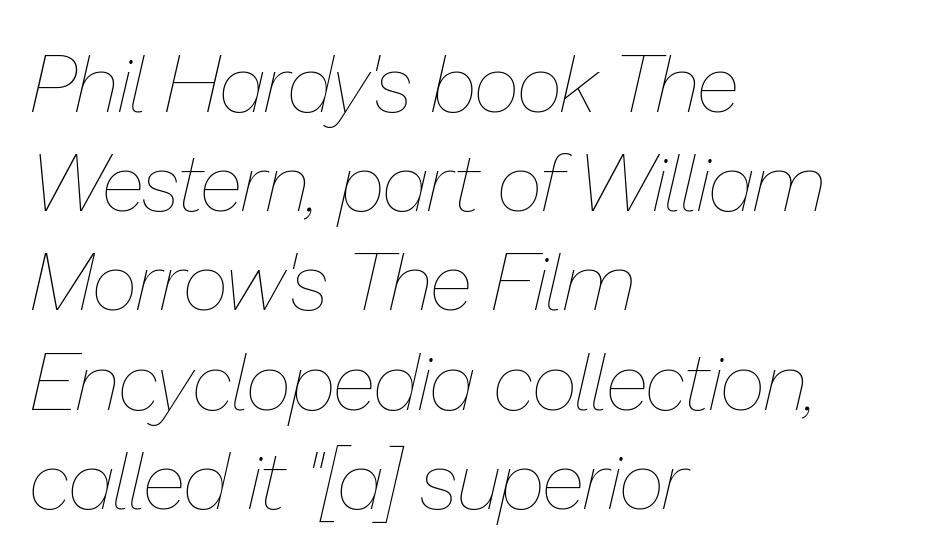
The image shows 80 px thin type, italic (leaning right); set left-aligned, line spacing 1.24x, normal letter spacing, not underlined; low stroke contrast and a medium x-height.
